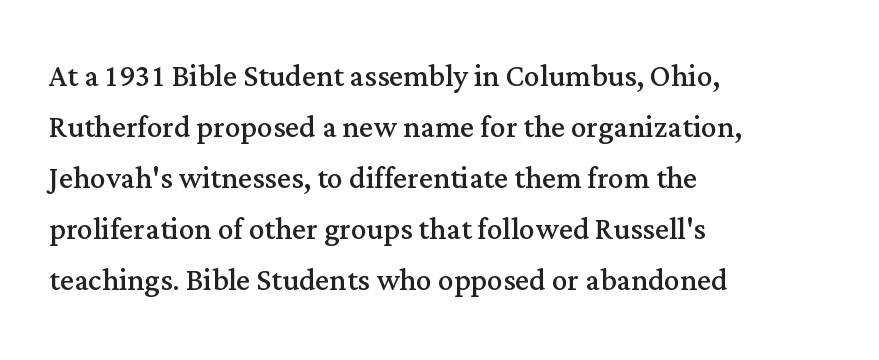
Q: Is the text bold? A: No.
Q: Is the text italic (slanted)? A: No, it is upright.
Q: Is the typeface a serif or a sans-serif typeface? A: Serif.
Q: Is the text underlined? A: No.
Q: How is the paragraph aligned? A: Left-aligned.
Q: Is the spacing between letters normal or unusually wide? A: Normal.
Q: Is the spacing between lines tight, normal or loose? A: Normal.
Q: Width (condensed, normal, or wide)? A: Normal.
Q: Stroke contrast? A: Medium.
Q: x-height? A: Medium.
Q: Monospaced? A: No.
